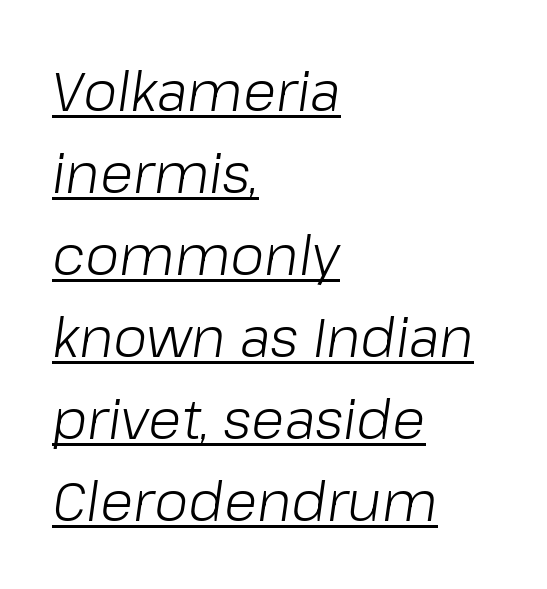
{"italic": "yes", "lean": "right", "slant_degrees": 8, "bold": "no", "weight": "light", "width": "normal", "stroke_contrast": "low", "x_height": "medium", "monospaced": "no", "underline": "yes", "align": "left", "line_spacing": "normal", "line_spacing_ratio": 1.49, "letter_spacing": "normal", "letter_spacing_em": 0.0, "glyph_px": 55}
